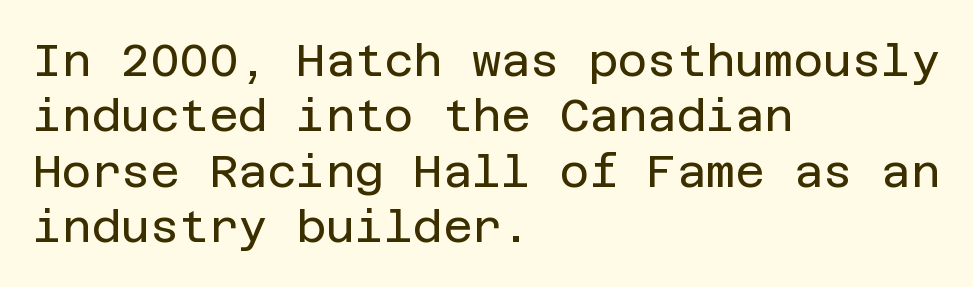
{"serif": "no", "italic": "no", "bold": "no", "weight": "regular", "width": "normal", "stroke_contrast": "low", "x_height": "large", "underline": "no", "align": "left", "line_spacing_ratio": 1.23, "letter_spacing": "normal", "letter_spacing_em": 0.0, "glyph_px": 45}
